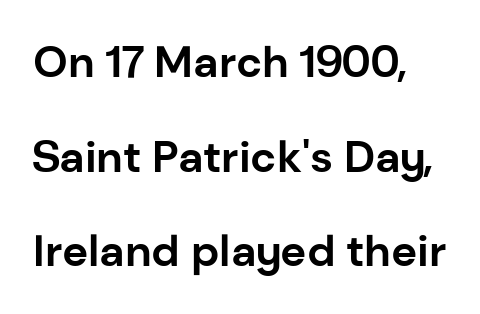
No italicization has been applied; the sample stays upright. These lines are rendered in a variable-pitch font. I'd call this a sans setting — the letters go barefoot. Short note: letters normally spaced.
